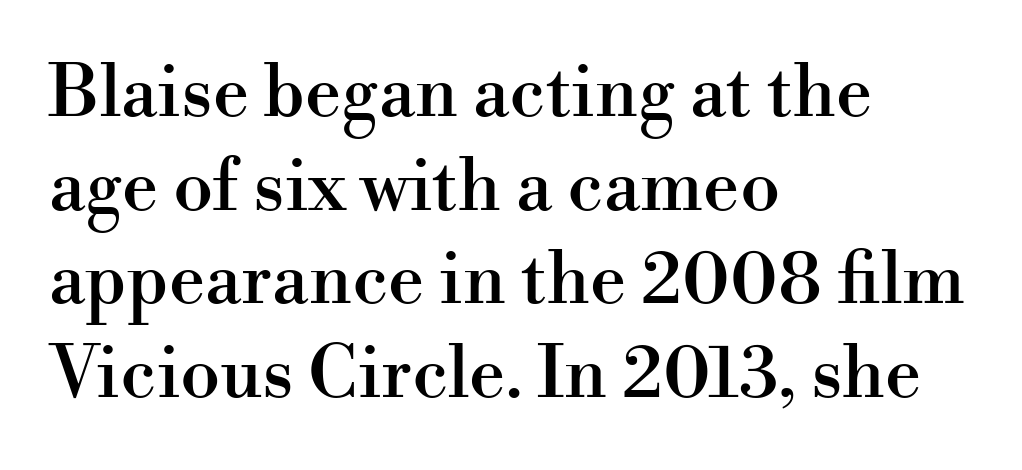
Q: Is the text italic (slanted)? A: No, it is upright.
Q: Is the typeface a serif or a sans-serif typeface? A: Serif.
Q: Is the text underlined? A: No.
Q: How is the paragraph aligned? A: Left-aligned.
Q: Is the spacing between letters normal or unusually wide? A: Normal.
Q: Is the spacing between lines tight, normal or loose? A: Normal.
Q: Width (condensed, normal, or wide)? A: Normal.
Q: Stroke contrast? A: High.
Q: x-height? A: Small.
Q: Monospaced? A: No.
